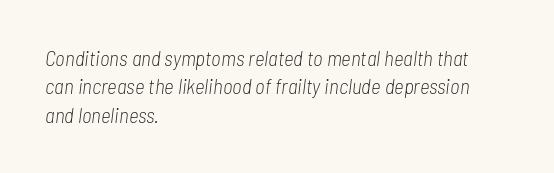
Q: Is the text bold? A: No.
Q: Is the text italic (slanted)? A: Yes, it leans right by about 7 degrees.
Q: Is the text underlined? A: No.
Q: How is the paragraph aligned? A: Left-aligned.
Q: Is the spacing between letters normal or unusually wide? A: Normal.
Q: Is the spacing between lines tight, normal or loose? A: Normal.
